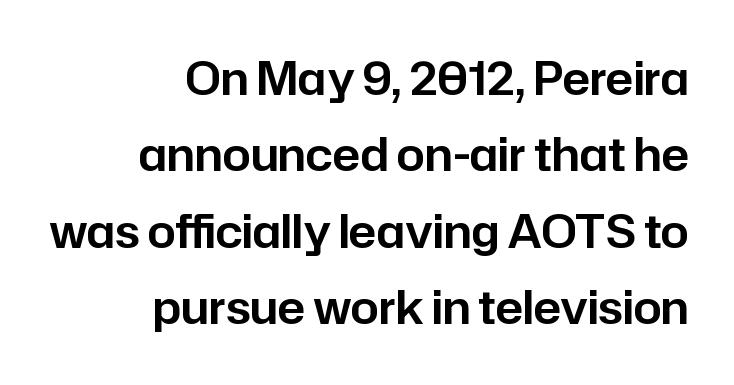
The rendering uses natural spacing where letterforms have individual widths. The foot of each line stays bare and open. Upright lettering throughout. The letters carry no serifs — their stems end cleanly without finishing strokes. Horizontal alignment here is rightward, an uncommon choice for prose.
